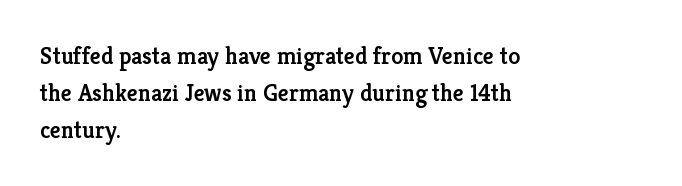
The image shows 24 px text type, upright; set left-aligned, normal line spacing (1.55x), normal letter spacing, not underlined.
